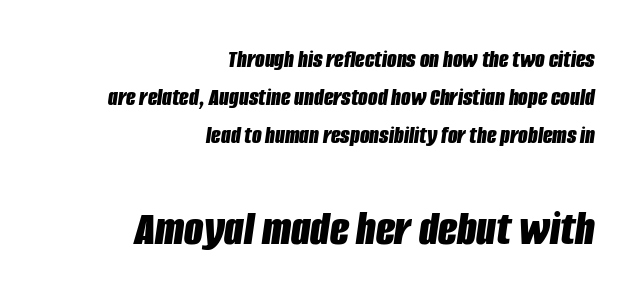
The image shows 50 px bold, condensed type, italic (leaning right); set right-aligned, normal line spacing (1.53x), normal letter spacing, not underlined; the second (bottom) block is 2.0x larger; low stroke contrast and a large x-height.
